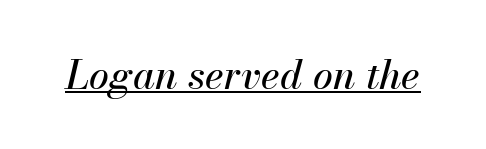
{"italic": "yes", "lean": "right", "slant_degrees": 13, "width": "normal", "stroke_contrast": "medium", "x_height": "small", "monospaced": "no", "underline": "yes", "letter_spacing": "normal", "letter_spacing_em": 0.0, "glyph_px": 40}
